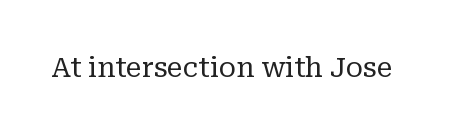
The image shows 28 px regular-weight serif type, upright; set normal letter spacing, not underlined; low stroke contrast and a medium x-height.
